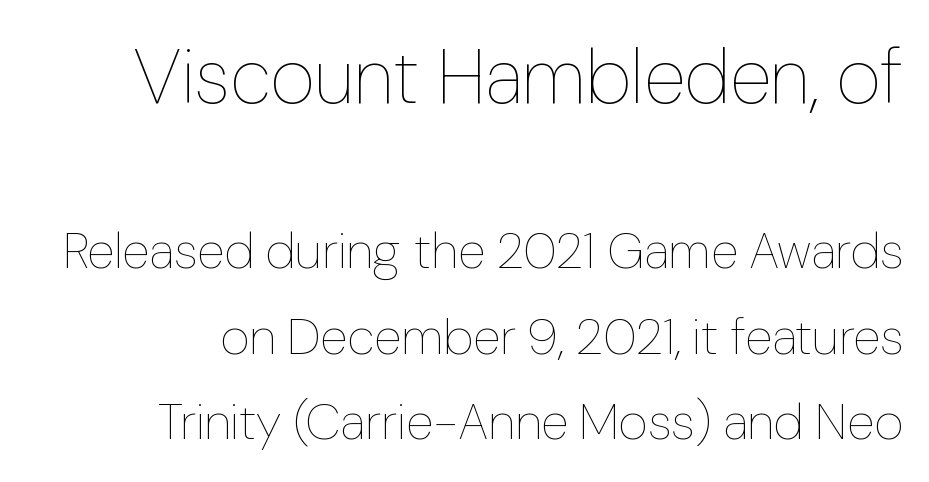
The gaps between neighbouring characters are ordinary and unremarkable. The line-height multiplier appears to be the usual default. Descenders hang freely into open space. The composition opens big and finishes small. Each stroke keeps to a modest, everyday thickness or less.
